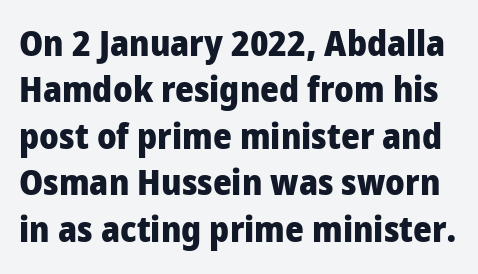
{"serif": "no", "italic": "no", "bold": "yes", "weight": "heavy", "width": "condensed", "stroke_contrast": "low", "x_height": "large", "monospaced": "no", "underline": "no", "line_spacing": "normal", "line_spacing_ratio": 1.29, "letter_spacing": "normal", "letter_spacing_em": 0.0, "glyph_px": 36}
